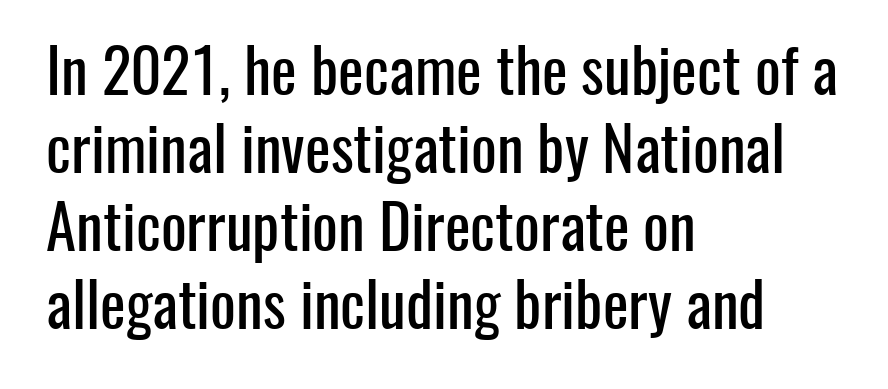
The line-height multiplier appears to be the usual default. No italicization has been applied; the sample stays upright. In terms of letterform style, serifs are entirely absent. Where is the straight margin? On the left. Spacing verdict: proportional, widths tailored to each character.
